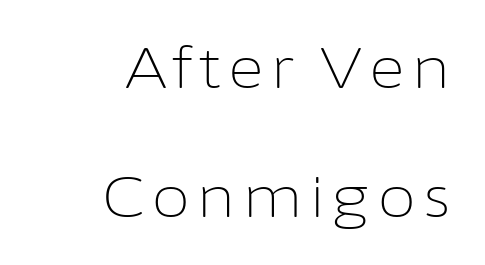
Q: Is the text bold? A: No.
Q: Is the text italic (slanted)? A: No, it is upright.
Q: Is the typeface a serif or a sans-serif typeface? A: Sans-serif.
Q: Is the text underlined? A: No.
Q: How is the paragraph aligned? A: Right-aligned.
Q: Is the spacing between lines tight, normal or loose? A: Loose.
Q: Width (condensed, normal, or wide)? A: Normal.
Q: Stroke contrast? A: Low.
Q: x-height? A: Medium.
Q: Monospaced? A: No.
